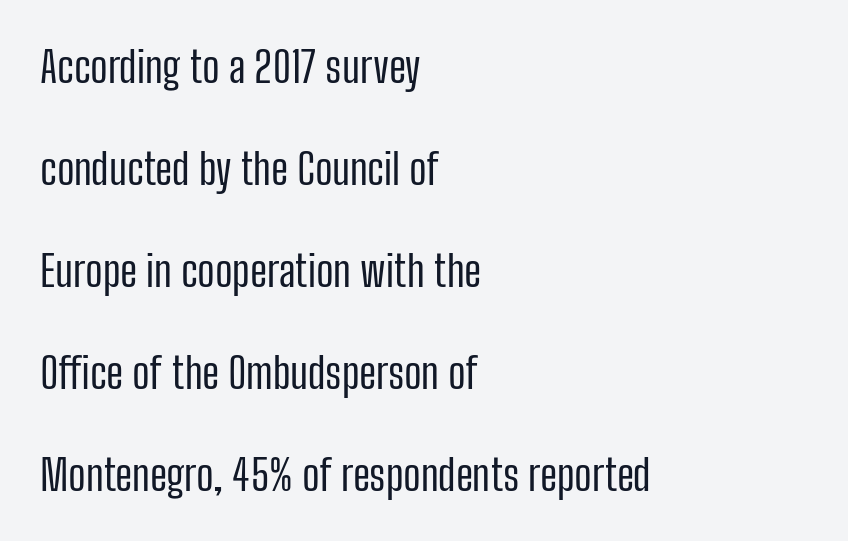
Each stroke keeps to a modest, everyday thickness or less. The designer dialed line spacing up above the default. The glyphs in this specimen are sans serif. Short note: letters normally spaced. The rendering anchors every line to the left-hand side. It's the straight-up-and-down kind of type.
